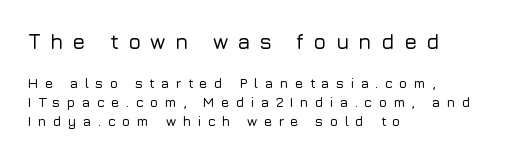
Two sizes are in play, and the larger belongs to the first block. Rendered with straight, roman letterforms. The line-height multiplier appears to be the usual default. Leftover space on each line is placed entirely after the last word. Honestly, there is no underline to notice here at all. Observe the wide spacing: letters keep a clear distance from each other.
